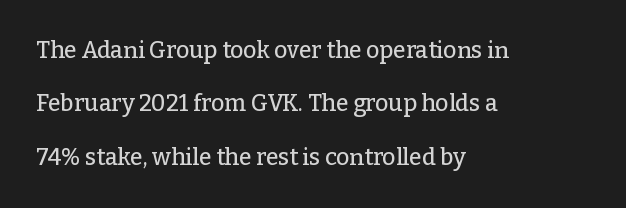
There is no visible air inserted between adjacent glyphs. If you drew a ruler down the left edge, every line would touch it. Words float on clear page, feet unadorned. You can tell it's not italic because the verticals are truly vertical. Notice the wide empty band between every row — that's loose leading.
